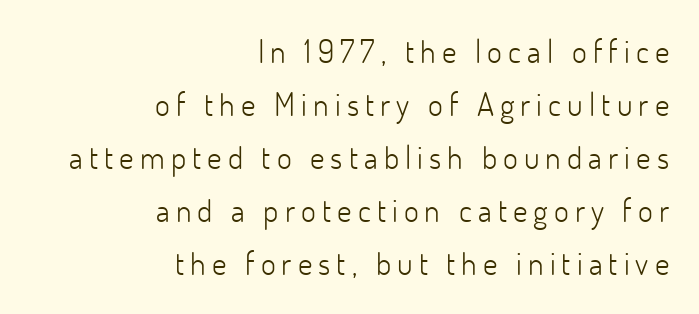
{"serif": "no", "italic": "no", "bold": "no", "weight": "light", "width": "normal", "stroke_contrast": "low", "x_height": "small", "monospaced": "no", "underline": "no", "align": "right", "line_spacing": "normal", "line_spacing_ratio": 1.66, "glyph_px": 32}
